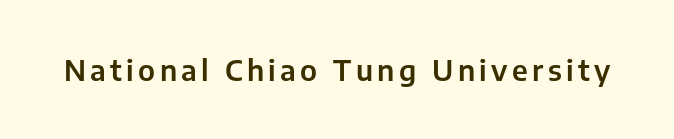
Q: Is the text italic (slanted)? A: No, it is upright.
Q: Is the typeface a serif or a sans-serif typeface? A: Sans-serif.
Q: Is the text underlined? A: No.
Q: Width (condensed, normal, or wide)? A: Normal.
Q: Stroke contrast? A: Low.
Q: x-height? A: Medium.
Q: Monospaced? A: No.
